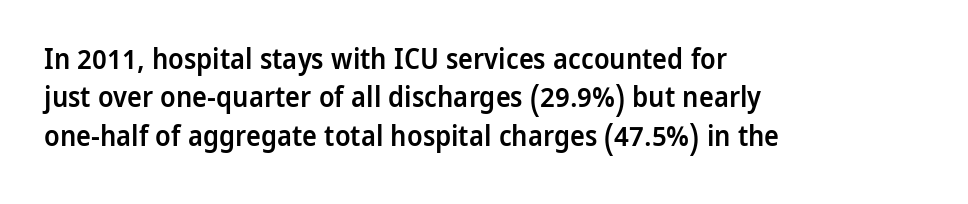
The image shows 28 px semibold sans-serif type, upright; set left-aligned, normal line spacing (1.37x), normal letter spacing, not underlined; low stroke contrast and a medium x-height.
